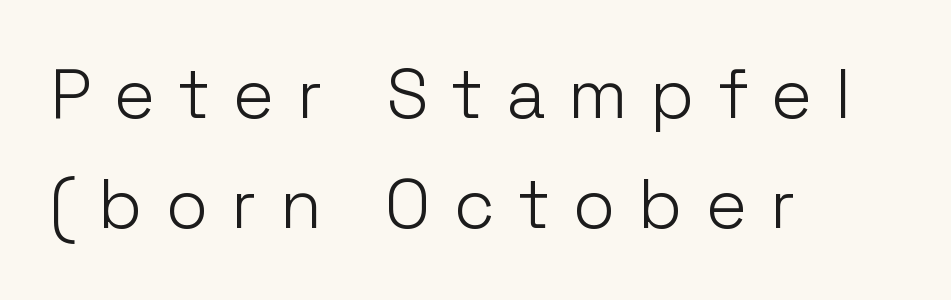
The image shows 69 px light sans-serif type, upright; set left-aligned, normal line spacing (1.6x), unusually wide letter spacing (+0.33 em), not underlined; low stroke contrast and a medium x-height.
